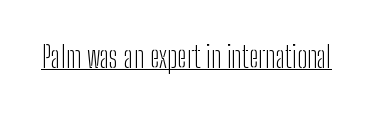
Short note: letters normally spaced. On a weight scale, this lands at 450 or below. Think of a printed novel: that variable character pitch is what you see here. Stroke terminals: plain, sans-serif. Characters remain perfectly vertical along every line.
